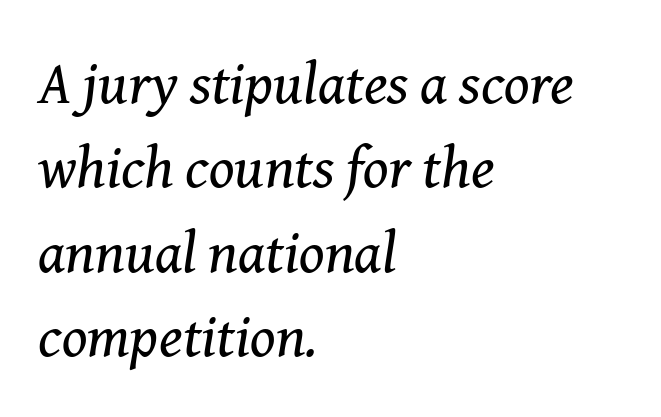
Q: Is the text bold? A: No.
Q: Is the text italic (slanted)? A: Yes, it leans right by about 8 degrees.
Q: Is the typeface a serif or a sans-serif typeface? A: Serif.
Q: Is the text underlined? A: No.
Q: How is the paragraph aligned? A: Left-aligned.
Q: Is the spacing between letters normal or unusually wide? A: Normal.
Q: Is the spacing between lines tight, normal or loose? A: Normal.
Q: Width (condensed, normal, or wide)? A: Normal.
Q: Stroke contrast? A: Medium.
Q: x-height? A: Medium.
Q: Monospaced? A: No.
